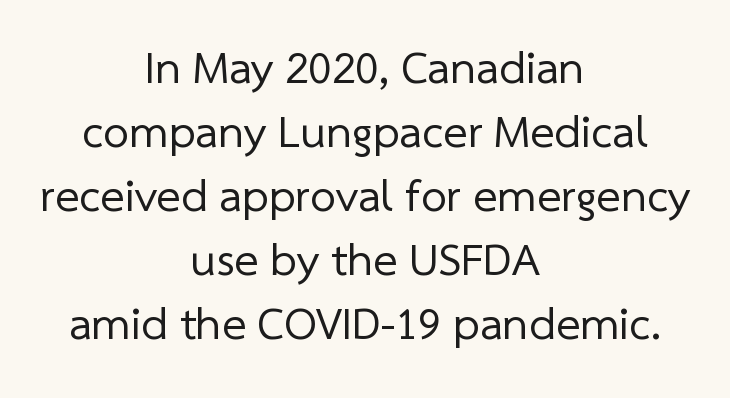
{"serif": "no", "bold": "no", "weight": "regular", "width": "normal", "stroke_contrast": "low", "x_height": "medium", "monospaced": "no", "underline": "no", "align": "center", "line_spacing": "normal", "line_spacing_ratio": 1.39, "letter_spacing": "normal", "letter_spacing_em": 0.0, "glyph_px": 46}
